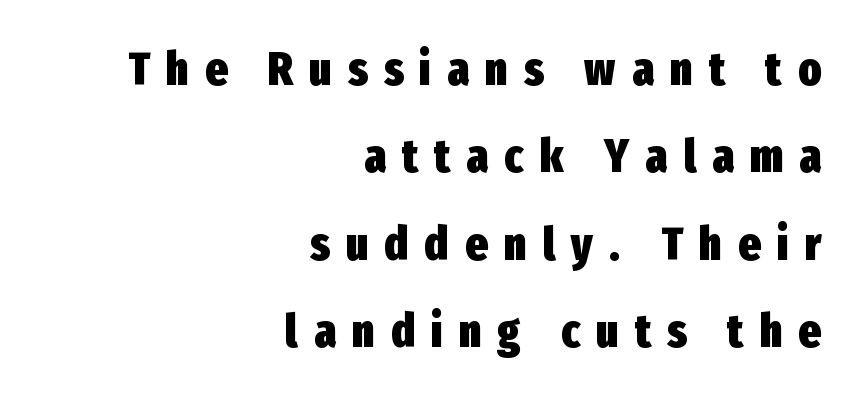
The image shows 47 px heavy, condensed sans-serif type, upright; set right-aligned, line spacing 1.86x, unusually wide letter spacing (+0.35 em), not underlined; low stroke contrast and a medium x-height.
